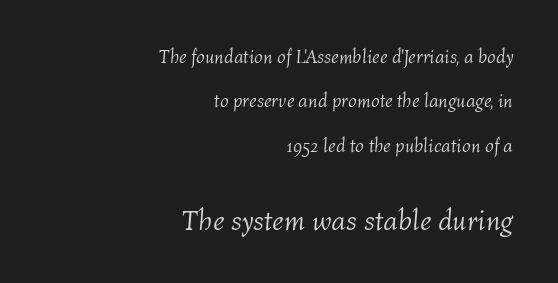
The image shows 29 px light type, italic (leaning right); set right-aligned, loose line spacing (2.34x), normal letter spacing, not underlined; the second (bottom) block is 1.53x larger; medium stroke contrast and a medium x-height.
